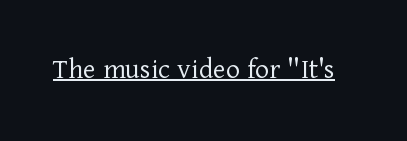
The image shows 30 px light serif type, upright; set normal letter spacing, underlined; low stroke contrast and a medium x-height.
